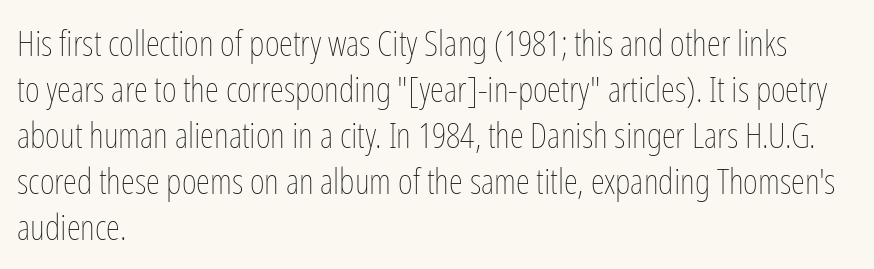
{"italic": "no", "bold": "no", "weight": "thin", "width": "condensed", "stroke_contrast": "low", "x_height": "medium", "monospaced": "no", "underline": "no", "align": "left", "line_spacing": "normal", "line_spacing_ratio": 1.28, "letter_spacing": "normal", "letter_spacing_em": 0.0, "glyph_px": 36}
